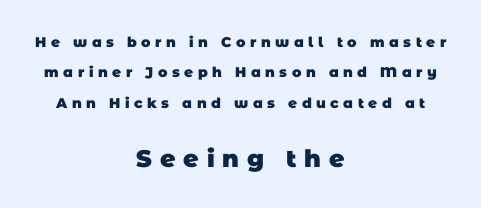
Q: Is the text bold? A: Yes.
Q: Is the text underlined? A: No.
Q: How is the paragraph aligned? A: Centered.
Q: Is the spacing between letters normal or unusually wide? A: Unusually wide.
Q: Is the spacing between lines tight, normal or loose? A: Loose.
Q: Which block of text is set in a larger size, the first (top) or the second (bottom)? A: The second (bottom) one.
